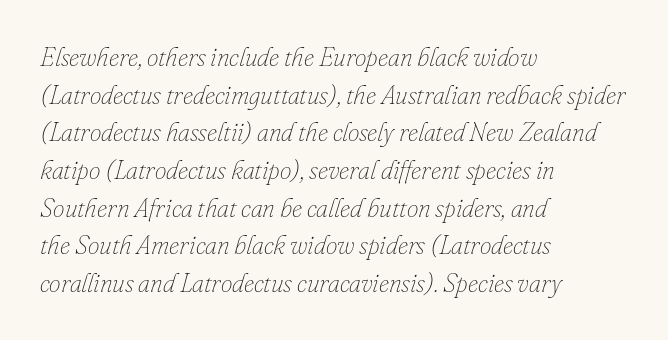
Any mark beneath the type? The region is blank. Leading: standard. Italic: yes, the glyphs are oblique. A light-to-regular cut is what we see here. Visually the block forms a straight wall on the left and a jagged coastline on the right.
